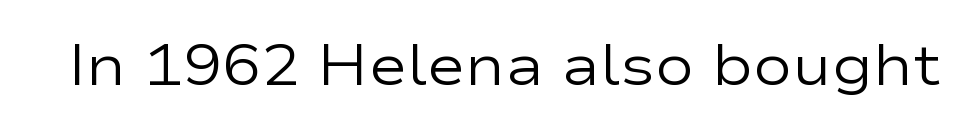
This rendering leaves character spacing at its baseline value. The rendering uses natural spacing where letterforms have individual widths. Regarding serifs, this sample does without them. Unmarked baselines from the first word to the last. Nothing heavy about these letters — not bold at all. The lettering holds an erect, upright posture throughout.
